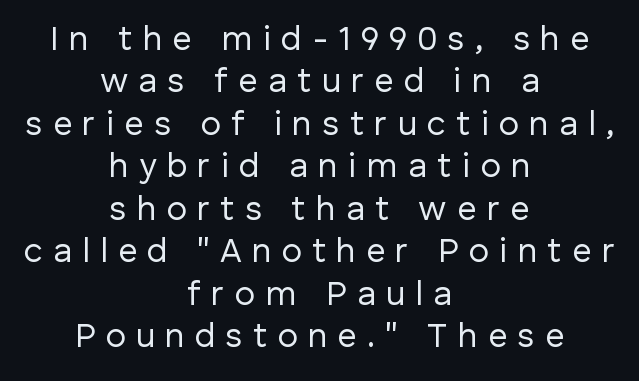
{"serif": "no", "italic": "no", "bold": "no", "weight": "regular", "width": "normal", "stroke_contrast": "low", "x_height": "medium", "monospaced": "no", "underline": "no", "align": "center", "line_spacing": "normal", "line_spacing_ratio": 1.25, "letter_spacing": "wide", "letter_spacing_em": 0.3, "glyph_px": 34}
